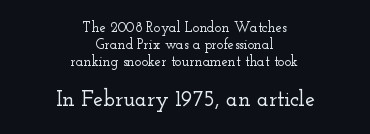
Characters remain perfectly vertical along every line. You could call the tracking neutral — neither tight nor loose. Descenders hang freely into open space. Visually the block forms a symmetrical silhouette, jagged on both flanks.
